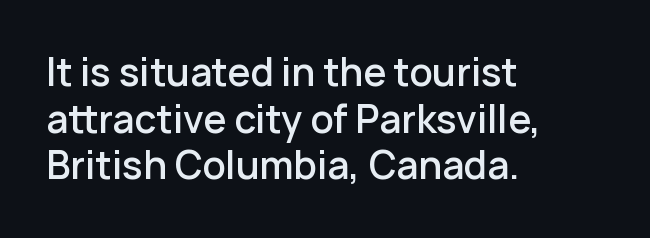
{"serif": "no", "italic": "no", "bold": "semi", "weight": "semibold", "width": "normal", "stroke_contrast": "low", "x_height": "medium", "monospaced": "no", "underline": "no", "align": "left", "line_spacing": "normal", "line_spacing_ratio": 1.26, "letter_spacing": "normal", "letter_spacing_em": 0.0, "glyph_px": 37}
